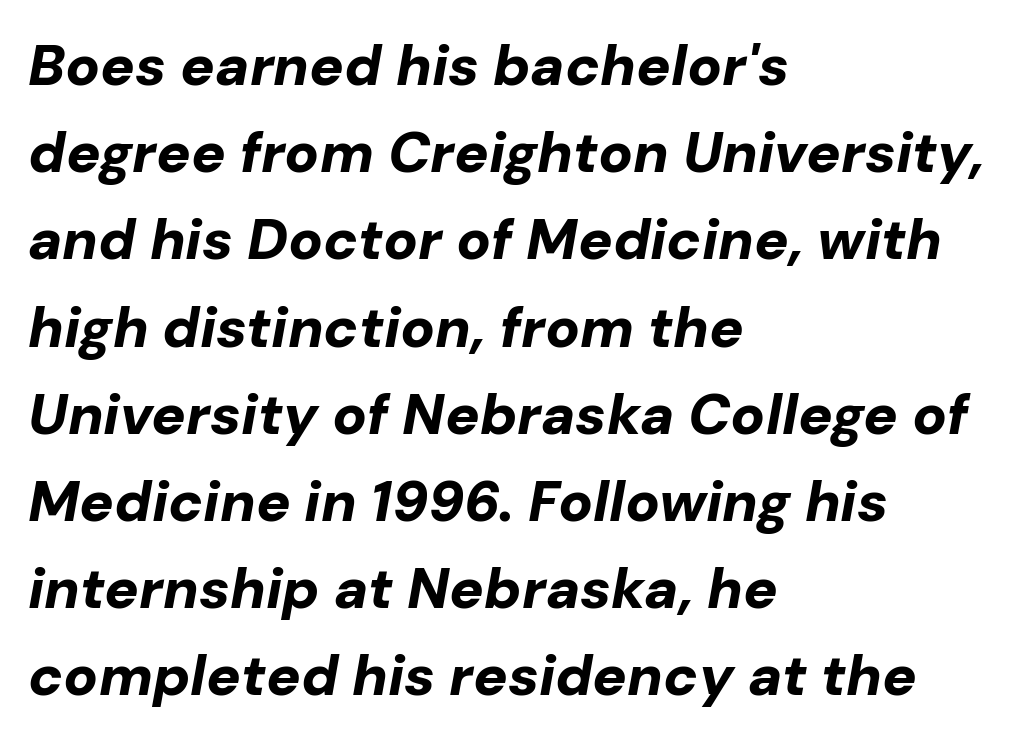
Q: Is the text bold? A: Yes.
Q: Is the text italic (slanted)? A: Yes, it leans right by about 10 degrees.
Q: Is the text underlined? A: No.
Q: How is the paragraph aligned? A: Left-aligned.
Q: Is the spacing between letters normal or unusually wide? A: Normal.
Q: Is the spacing between lines tight, normal or loose? A: Normal.
Q: Width (condensed, normal, or wide)? A: Normal.
Q: Stroke contrast? A: Low.
Q: x-height? A: Medium.
Q: Monospaced? A: No.
